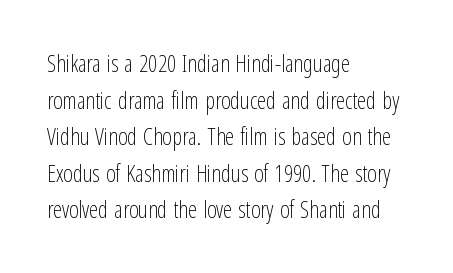
Q: Is the text bold? A: No.
Q: Is the text italic (slanted)? A: No, it is upright.
Q: Is the text underlined? A: No.
Q: How is the paragraph aligned? A: Left-aligned.
Q: Is the spacing between letters normal or unusually wide? A: Normal.
Q: Is the spacing between lines tight, normal or loose? A: Normal.
